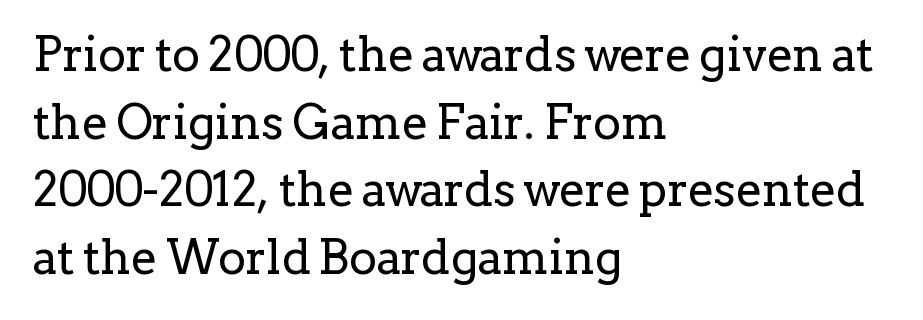
Q: Is the text bold? A: No.
Q: Is the text italic (slanted)? A: No, it is upright.
Q: Is the typeface a serif or a sans-serif typeface? A: Serif.
Q: Is the text underlined? A: No.
Q: How is the paragraph aligned? A: Left-aligned.
Q: Is the spacing between letters normal or unusually wide? A: Normal.
Q: Is the spacing between lines tight, normal or loose? A: Normal.
Q: Width (condensed, normal, or wide)? A: Normal.
Q: Stroke contrast? A: Low.
Q: x-height? A: Medium.
Q: Monospaced? A: No.
